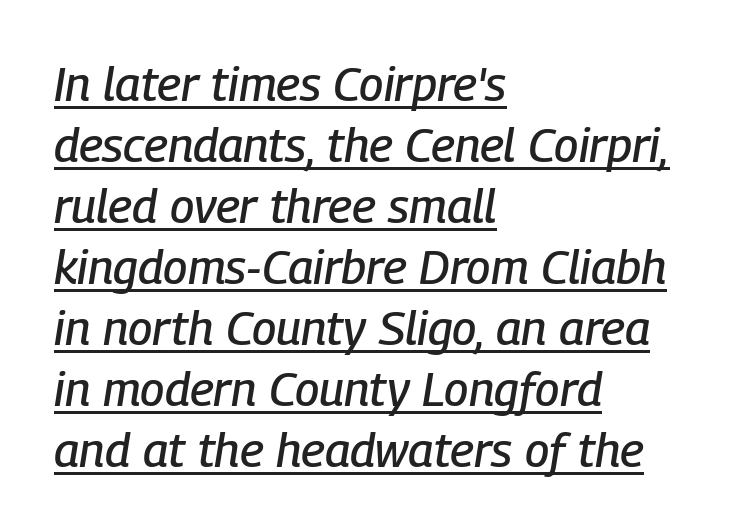
All the whitespace from short lines collects on the right. The glyphs are accompanied by a horizontal stroke just below them. These lines sit exactly where default settings would place them. Spacing verdict: proportional, widths tailored to each character. In terms of letterspacing, this is plain default setting. The letters are slanted; this is an italic face.
